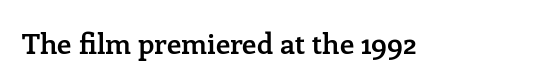
Q: Is the text bold? A: Semi-bold.
Q: Is the text italic (slanted)? A: No, it is upright.
Q: Is the typeface a serif or a sans-serif typeface? A: Serif.
Q: Is the text underlined? A: No.
Q: Is the spacing between letters normal or unusually wide? A: Normal.
Q: Width (condensed, normal, or wide)? A: Normal.
Q: Stroke contrast? A: Low.
Q: x-height? A: Medium.
Q: Monospaced? A: No.
